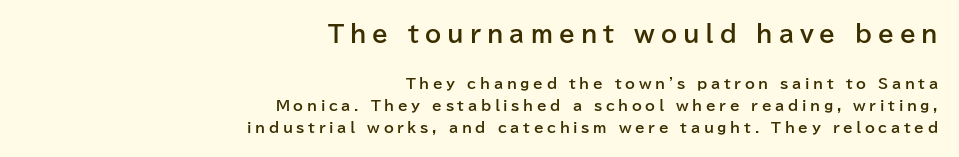
Caption: bold face, heavy strokes. Scale decreases going downward across the two blocks. Do the letters lean? They stand straight. The space beneath each line is pristine and unruled. The rendering uses a moderate line-height, typical for paragraphs. Look at the tracking — it's clearly loosened, letters drifting apart.
